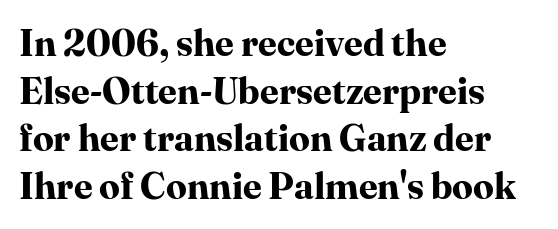
Vertical strokes here are truly vertical. These lines are composed in type with serifs. Here the designer chose a conventional face with non-uniform glyph widths. Just letters on the line, the space beneath them empty. The leading is moderate, giving the passage an even texture.
